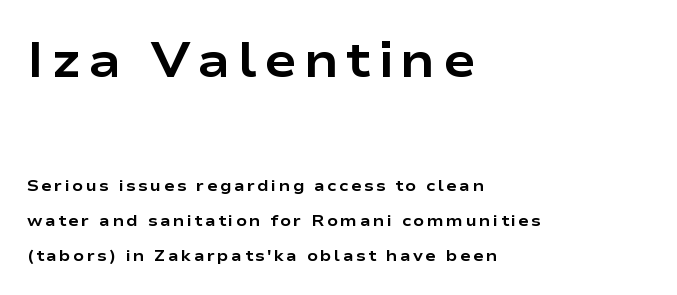
{"serif": "no", "italic": "no", "bold": "yes", "weight": "bold", "width": "wide", "stroke_contrast": "low", "x_height": "medium", "monospaced": "no", "underline": "no", "align": "left", "line_spacing": "loose", "line_spacing_ratio": 2.2, "larger_block": "first", "size_ratio": 3.06, "glyph_px": 49}
